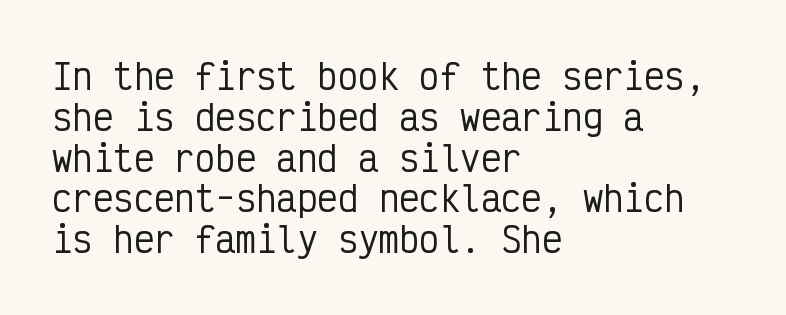
{"serif": "no", "italic": "no", "width": "condensed", "stroke_contrast": "low", "x_height": "medium", "monospaced": "yes", "underline": "no", "align": "left", "line_spacing_ratio": 1.2, "letter_spacing": "normal", "letter_spacing_em": 0.0, "glyph_px": 34}
